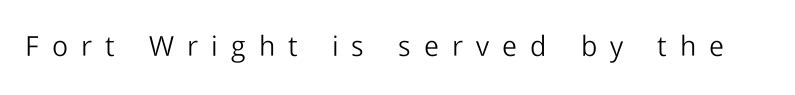
The image shows 28 px light sans-serif type, upright; set unusually wide letter spacing (+0.47 em), not underlined; low stroke contrast and a medium x-height.
